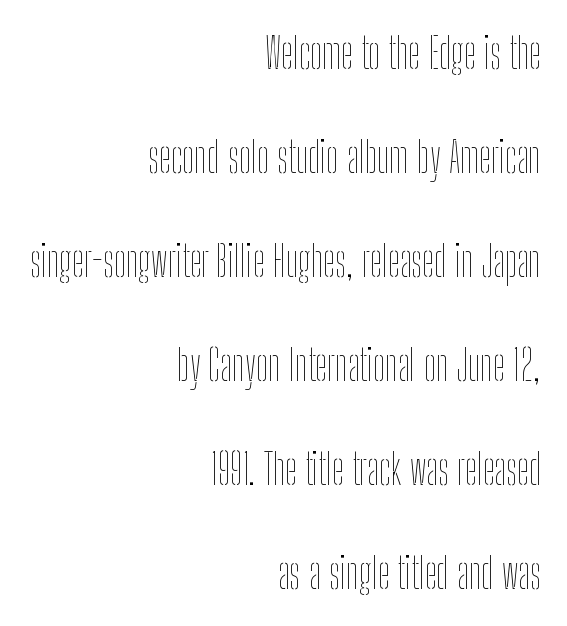
Heaviness? Minimal to ordinary, like unemphasized prose. What's the leading like? Stretched, with rows far apart. Decoration check: the copy has no underline. This sample has the flowing, uneven cadence of proportional lettering. Students, note that the glyphs here touch the page at normal intervals.
